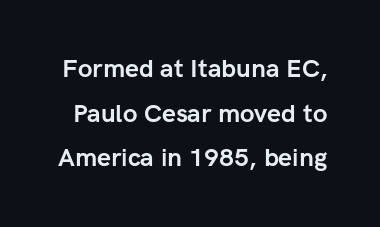
Letters rest on an invisible, unmarked baseline. Every character sits straight up, as roman type does. Heavy-handed strokes throughout: this text is bold. Letter spacing: default.
